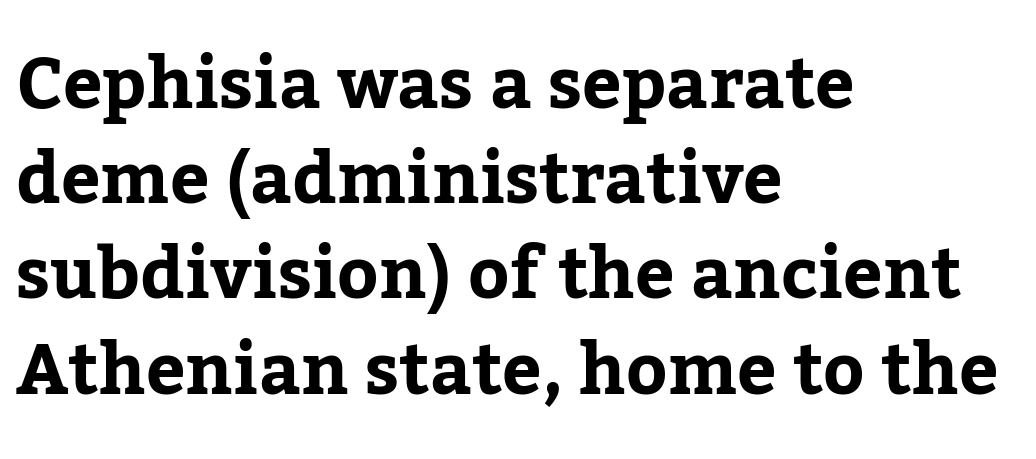
Q: Is the text italic (slanted)? A: No, it is upright.
Q: Is the typeface a serif or a sans-serif typeface? A: Serif.
Q: Is the text underlined? A: No.
Q: How is the paragraph aligned? A: Left-aligned.
Q: Is the spacing between letters normal or unusually wide? A: Normal.
Q: Is the spacing between lines tight, normal or loose? A: Normal.
Q: Width (condensed, normal, or wide)? A: Normal.
Q: Stroke contrast? A: Low.
Q: x-height? A: Medium.
Q: Monospaced? A: No.
